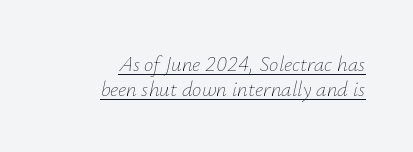
You can see a thin bar hugging the bottom of the glyphs. Leftover space on each line is placed entirely before the opening word. The gaps between neighbouring characters are ordinary and unremarkable. Think standard paragraph weight, or any step lighter than that. These lines were composed using italics.
